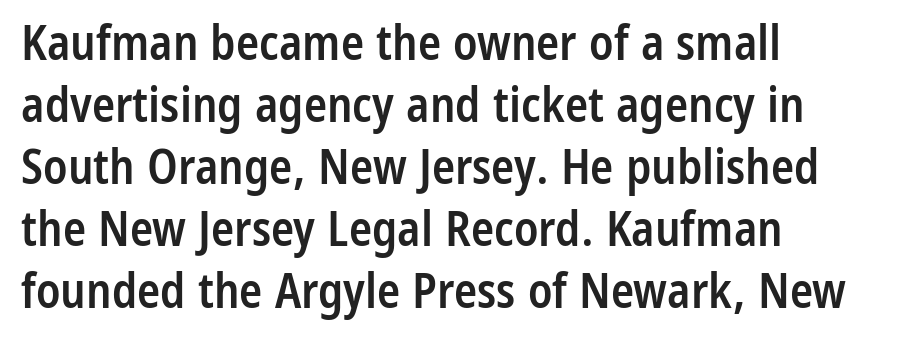
{"serif": "no", "italic": "no", "bold": "semi", "weight": "semibold", "width": "condensed", "stroke_contrast": "low", "x_height": "medium", "monospaced": "no", "underline": "no", "align": "left", "line_spacing": "normal", "line_spacing_ratio": 1.29, "letter_spacing": "normal", "letter_spacing_em": 0.0, "glyph_px": 48}
